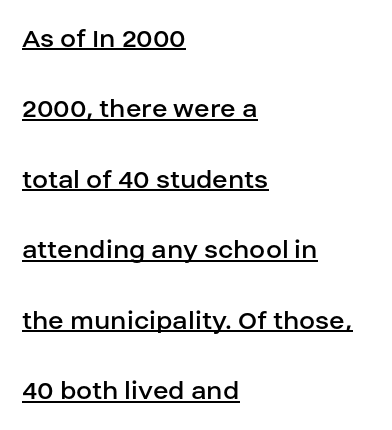
Q: Is the text bold? A: No.
Q: Is the text italic (slanted)? A: No, it is upright.
Q: Is the typeface a serif or a sans-serif typeface? A: Sans-serif.
Q: Is the text underlined? A: Yes.
Q: How is the paragraph aligned? A: Left-aligned.
Q: Is the spacing between letters normal or unusually wide? A: Normal.
Q: Is the spacing between lines tight, normal or loose? A: Loose.
Q: Width (condensed, normal, or wide)? A: Normal.
Q: Stroke contrast? A: Low.
Q: x-height? A: Large.
Q: Monospaced? A: No.
